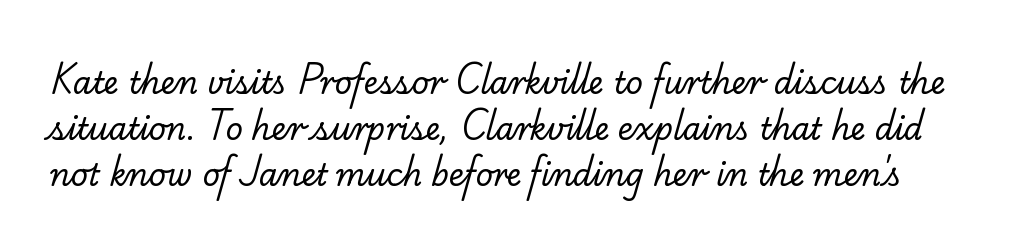
The string is rendered with underlining switched off. The space between consecutive lines is moderate. Look at the tracking — it's just the regular setting, nothing added. Weight: regular or lighter.
